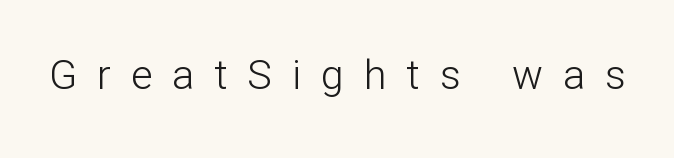
The image shows 41 px light sans-serif type, upright; set unusually wide letter spacing (+0.49 em), not underlined; low stroke contrast and a medium x-height.
